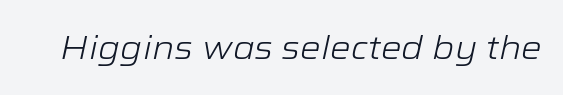
{"italic": "yes", "lean": "right", "slant_degrees": 12, "bold": "no", "weight": "light", "width": "wide", "stroke_contrast": "low", "x_height": "medium", "monospaced": "no", "underline": "no", "letter_spacing": "normal", "letter_spacing_em": 0.0, "glyph_px": 33}
